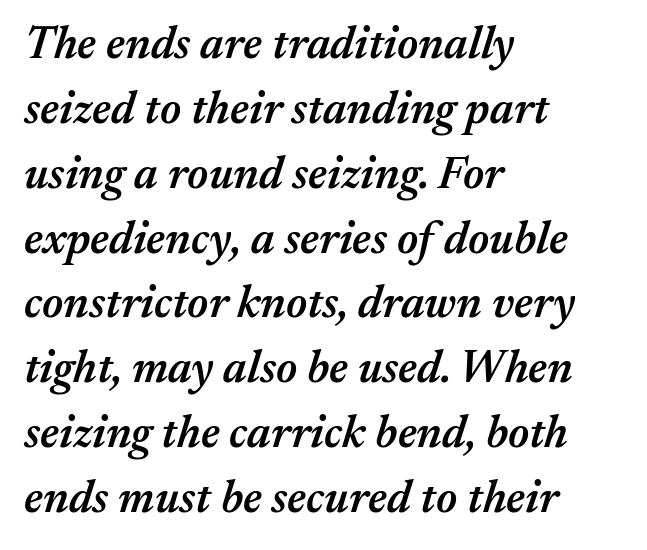
{"italic": "yes", "lean": "right", "slant_degrees": 17, "bold": "semi", "weight": "semibold", "width": "normal", "stroke_contrast": "medium", "x_height": "medium", "monospaced": "no", "underline": "no", "align": "left", "line_spacing": "normal", "line_spacing_ratio": 1.41, "letter_spacing": "normal", "letter_spacing_em": 0.0, "glyph_px": 46}
